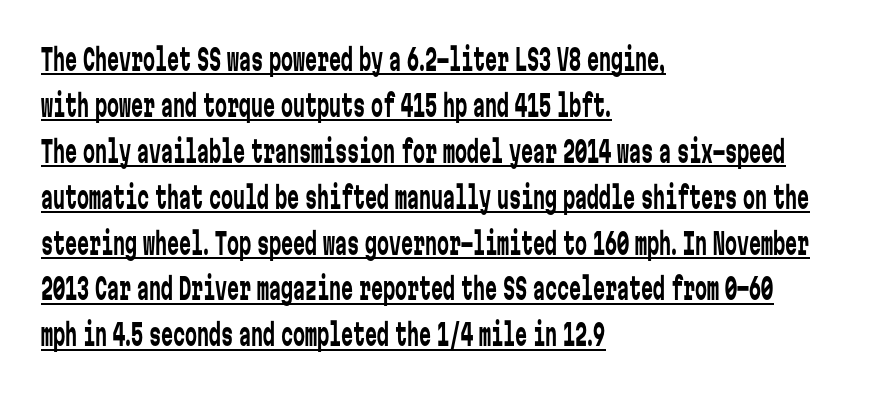
{"serif": "no", "italic": "no", "bold": "no", "weight": "regular", "width": "condensed", "stroke_contrast": "low", "x_height": "medium", "monospaced": "yes", "underline": "yes", "align": "left", "line_spacing": "normal", "line_spacing_ratio": 1.53, "letter_spacing": "normal", "letter_spacing_em": 0.0, "glyph_px": 30}
